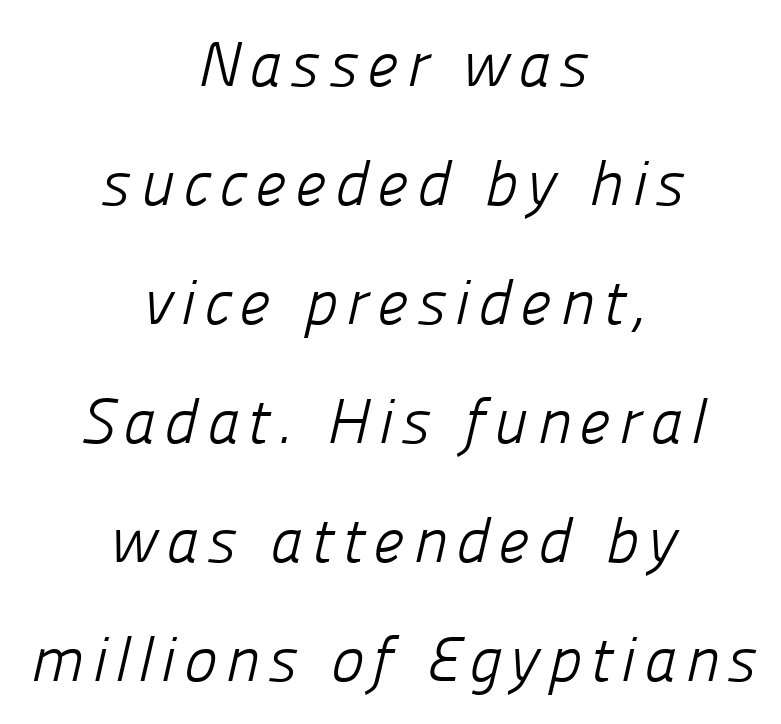
Q: Is the text bold? A: No.
Q: Is the typeface a serif or a sans-serif typeface? A: Sans-serif.
Q: Is the text underlined? A: No.
Q: How is the paragraph aligned? A: Centered.
Q: Width (condensed, normal, or wide)? A: Normal.
Q: Stroke contrast? A: Low.
Q: x-height? A: Medium.
Q: Monospaced? A: No.
